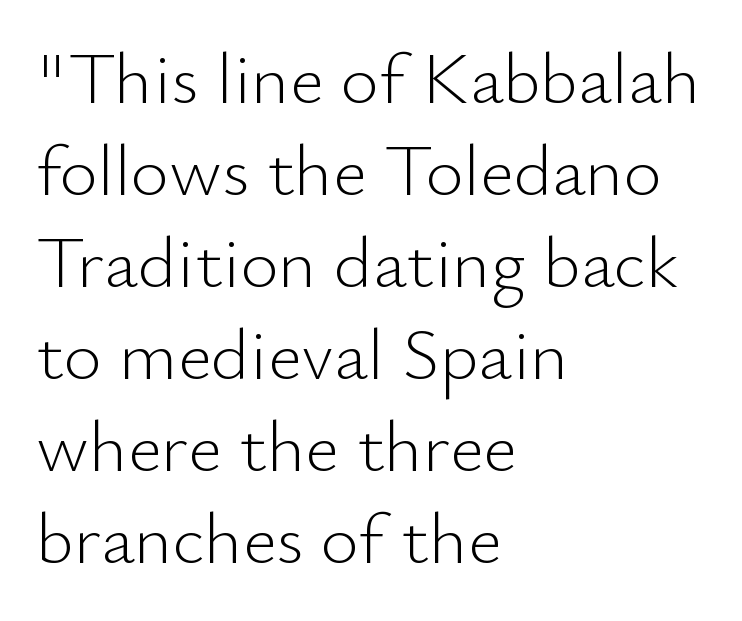
{"serif": "no", "italic": "no", "bold": "no", "weight": "light", "width": "normal", "stroke_contrast": "low", "x_height": "small", "monospaced": "no", "underline": "no", "align": "left", "line_spacing": "normal", "line_spacing_ratio": 1.26, "letter_spacing": "normal", "letter_spacing_em": 0.0, "glyph_px": 73}
